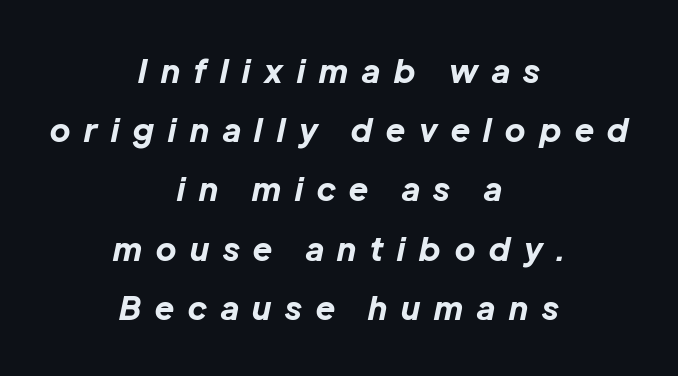
{"italic": "yes", "lean": "right", "slant_degrees": 12, "bold": "yes", "weight": "bold", "width": "normal", "stroke_contrast": "low", "x_height": "medium", "monospaced": "no", "underline": "no", "align": "center", "line_spacing_ratio": 1.85, "letter_spacing": "wide", "letter_spacing_em": 0.44, "glyph_px": 32}
